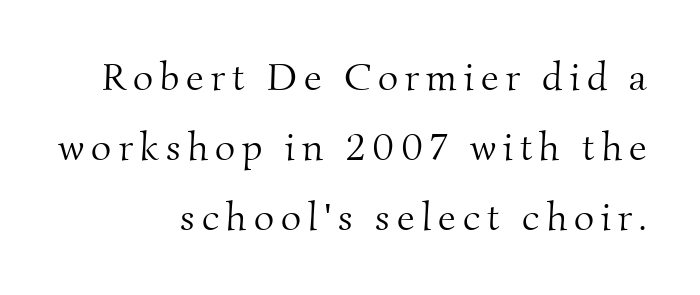
{"serif": "yes", "bold": "no", "weight": "light", "width": "normal", "stroke_contrast": "medium", "x_height": "small", "monospaced": "no", "underline": "no", "align": "right", "line_spacing_ratio": 1.8, "glyph_px": 39}
